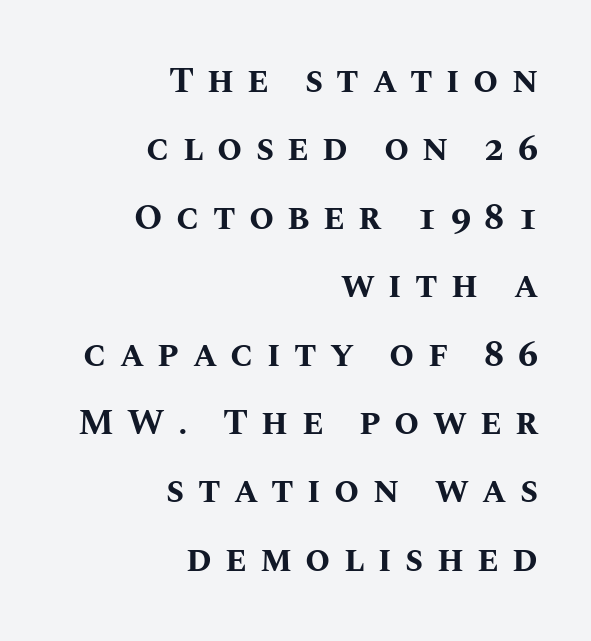
Q: Is the text bold? A: Yes.
Q: Is the text italic (slanted)? A: No, it is upright.
Q: Is the text underlined? A: No.
Q: How is the paragraph aligned? A: Right-aligned.
Q: Is the spacing between letters normal or unusually wide? A: Unusually wide.
Q: Is the spacing between lines tight, normal or loose? A: Loose.
Q: Width (condensed, normal, or wide)? A: Normal.
Q: Stroke contrast? A: Medium.
Q: x-height? A: Large.
Q: Monospaced? A: No.
